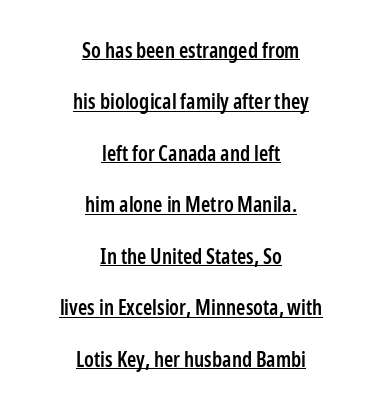
The image shows 21 px text type, upright; set centered, loose line spacing (2.45x), normal letter spacing, underlined.
